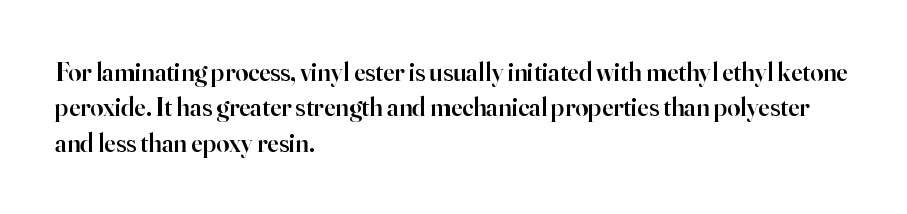
The image shows 26 px text type, upright; set left-aligned, normal line spacing (1.36x), normal letter spacing, not underlined.
